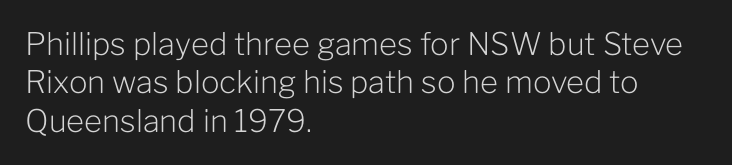
Leftover space on each line is placed entirely after the last word. The letterforms sit at book weight or below. You can tell it's not italic because the verticals are truly vertical. The glyphs are unaccompanied by any horizontal stroke below them. Regarding serifs, this sample does without them.
